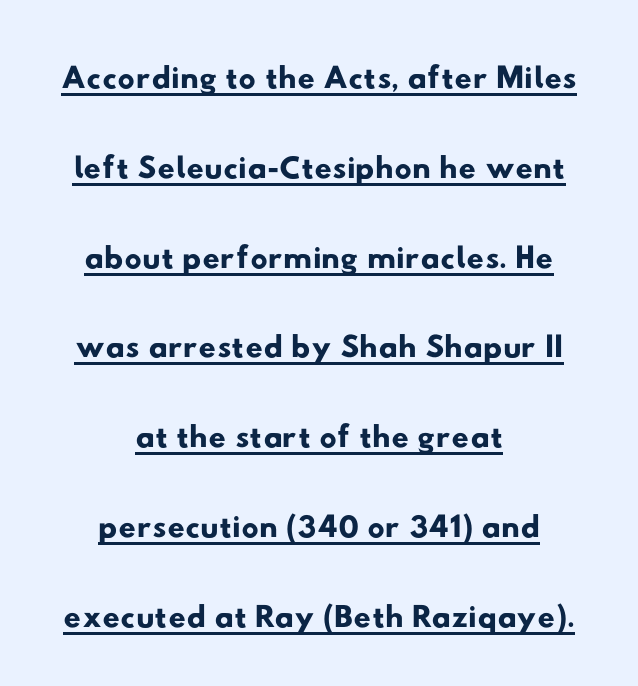
Q: Is the typeface a serif or a sans-serif typeface? A: Sans-serif.
Q: Is the text underlined? A: Yes.
Q: How is the paragraph aligned? A: Centered.
Q: Is the spacing between letters normal or unusually wide? A: Normal.
Q: Width (condensed, normal, or wide)? A: Wide.
Q: Stroke contrast? A: Low.
Q: x-height? A: Small.
Q: Monospaced? A: No.
